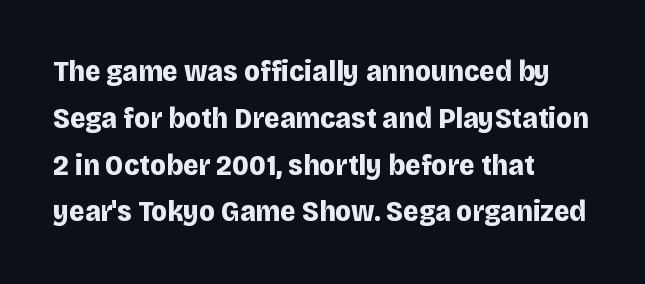
Q: Is the text bold? A: Yes.
Q: Is the text italic (slanted)? A: No, it is upright.
Q: Is the typeface a serif or a sans-serif typeface? A: Sans-serif.
Q: Is the text underlined? A: No.
Q: How is the paragraph aligned? A: Left-aligned.
Q: Is the spacing between letters normal or unusually wide? A: Normal.
Q: Is the spacing between lines tight, normal or loose? A: Normal.
Q: Width (condensed, normal, or wide)? A: Normal.
Q: Stroke contrast? A: Low.
Q: x-height? A: Large.
Q: Monospaced? A: No.
